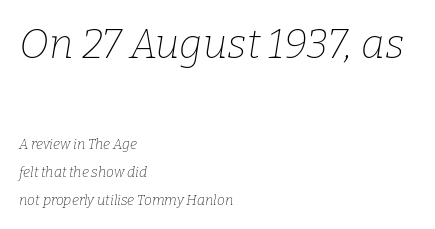
{"serif": "yes", "italic": "yes", "lean": "right", "slant_degrees": 9, "bold": "no", "weight": "thin", "width": "normal", "stroke_contrast": "low", "x_height": "medium", "monospaced": "no", "underline": "no", "align": "left", "line_spacing": "loose", "line_spacing_ratio": 2.02, "letter_spacing": "normal", "letter_spacing_em": 0.0, "larger_block": "first", "size_ratio": 2.93, "glyph_px": 41}
